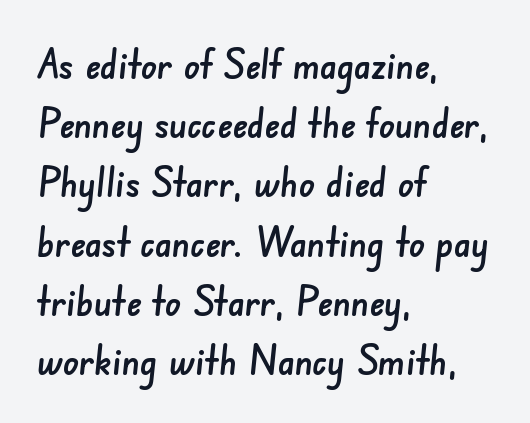
I'd call this a sans setting — the letters go barefoot. The letters advance in unequal steps, a hallmark of proportional type. Vertically, the passage feels balanced, rows spaced as you'd expect. The face used here is rendered with its standard letterfit. The area under the type is left untouched. Horizontal alignment here is leftward, the default for most running prose.
